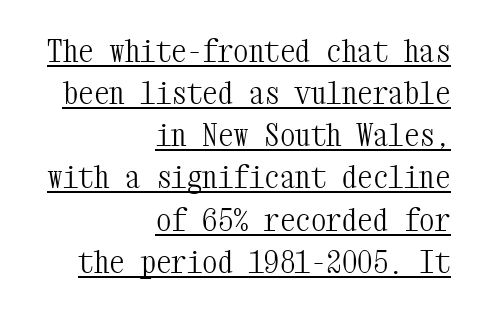
{"serif": "yes", "italic": "no", "bold": "no", "weight": "light", "width": "condensed", "stroke_contrast": "medium", "x_height": "medium", "monospaced": "yes", "underline": "yes", "align": "right", "line_spacing": "normal", "line_spacing_ratio": 1.36, "letter_spacing": "normal", "letter_spacing_em": 0.0, "glyph_px": 31}
